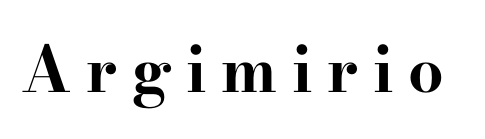
The specimen omits any rule beneath the text block's lines. Little horizontal feet cap the strokes, marking this as serif type. Is there any slant? The stems are plumb. You could not count columns in this text — the font is proportionally spaced. The face used here is rendered with a markedly widened letterfit. This is heavy type, rendered in bold.
